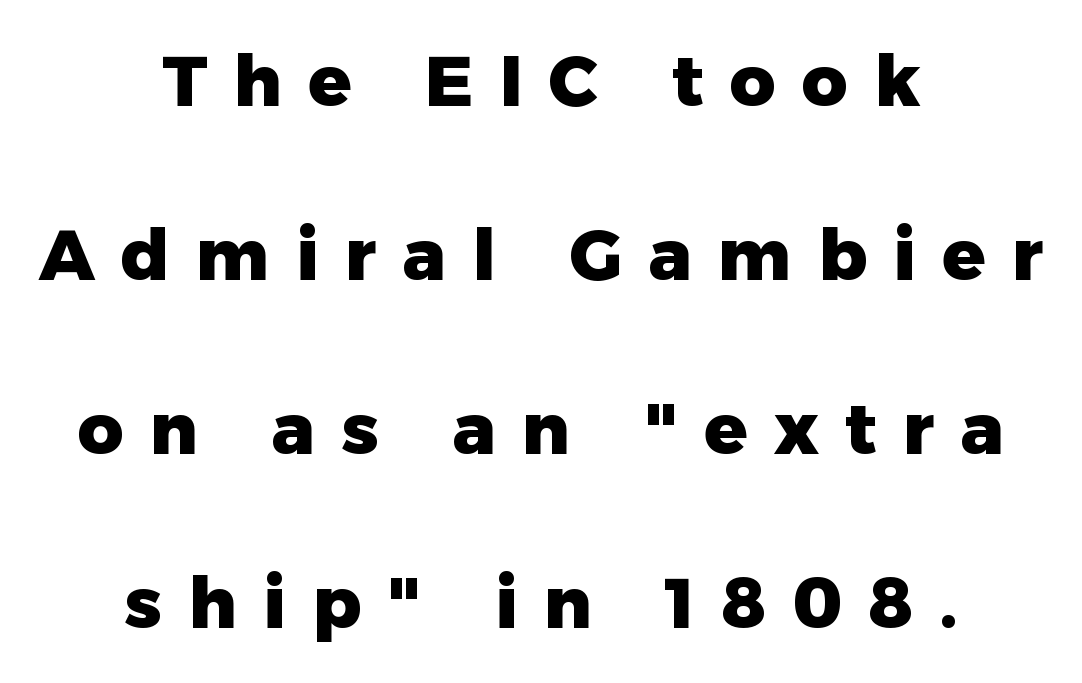
Q: Is the text bold? A: Yes.
Q: Is the text italic (slanted)? A: No, it is upright.
Q: Is the typeface a serif or a sans-serif typeface? A: Sans-serif.
Q: Is the text underlined? A: No.
Q: How is the paragraph aligned? A: Centered.
Q: Is the spacing between letters normal or unusually wide? A: Unusually wide.
Q: Is the spacing between lines tight, normal or loose? A: Loose.
Q: Width (condensed, normal, or wide)? A: Normal.
Q: Stroke contrast? A: Low.
Q: x-height? A: Medium.
Q: Monospaced? A: No.
